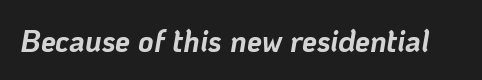
{"italic": "yes", "lean": "right", "slant_degrees": 10, "bold": "yes", "weight": "bold", "width": "normal", "stroke_contrast": "low", "x_height": "medium", "monospaced": "no", "underline": "no", "letter_spacing": "normal", "letter_spacing_em": 0.0, "glyph_px": 30}
